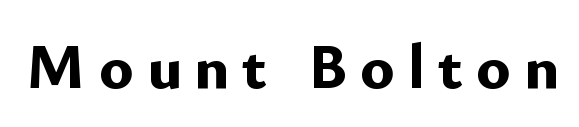
{"serif": "no", "italic": "no", "bold": "yes", "weight": "bold", "width": "normal", "stroke_contrast": "low", "x_height": "small", "monospaced": "no", "underline": "no", "letter_spacing": "wide", "letter_spacing_em": 0.2, "glyph_px": 64}
